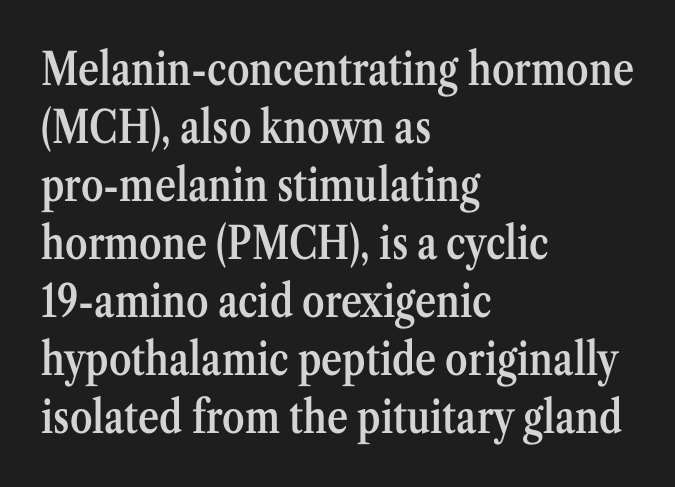
{"serif": "yes", "italic": "no", "bold": "semi", "weight": "semibold", "width": "condensed", "stroke_contrast": "medium", "x_height": "medium", "monospaced": "no", "underline": "no", "align": "left", "line_spacing": "normal", "line_spacing_ratio": 1.29, "letter_spacing": "normal", "letter_spacing_em": 0.0, "glyph_px": 45}
